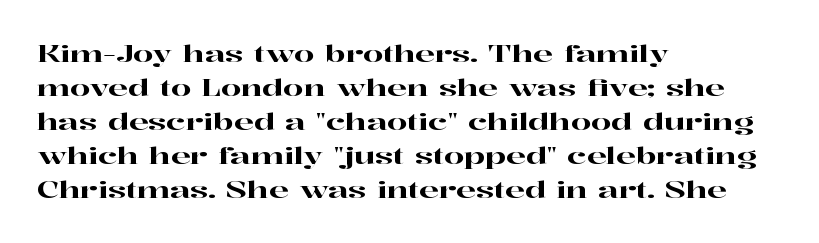
Q: Is the text italic (slanted)? A: No, it is upright.
Q: Is the text underlined? A: No.
Q: How is the paragraph aligned? A: Left-aligned.
Q: Is the spacing between letters normal or unusually wide? A: Normal.
Q: Is the spacing between lines tight, normal or loose? A: Normal.
